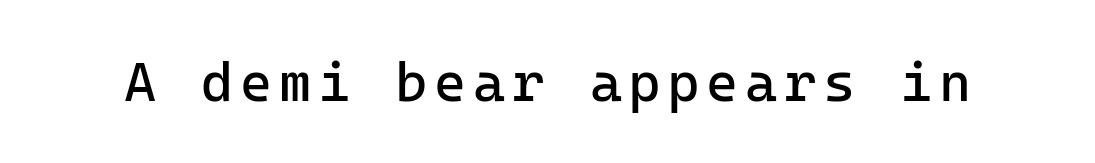
Q: Is the text bold? A: No.
Q: Is the text italic (slanted)? A: No, it is upright.
Q: Is the typeface a serif or a sans-serif typeface? A: Sans-serif.
Q: Is the text underlined? A: No.
Q: Width (condensed, normal, or wide)? A: Normal.
Q: Stroke contrast? A: Low.
Q: x-height? A: Medium.
Q: Monospaced? A: Yes.
